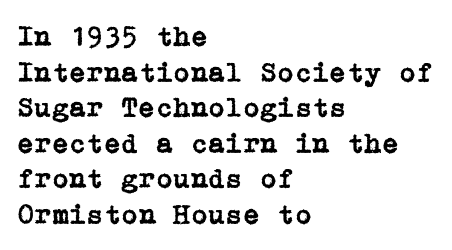
The image shows 28 px serif type, upright; set left-aligned, normal line spacing (1.27x), normal letter spacing, not underlined; low stroke contrast and a medium x-height.
